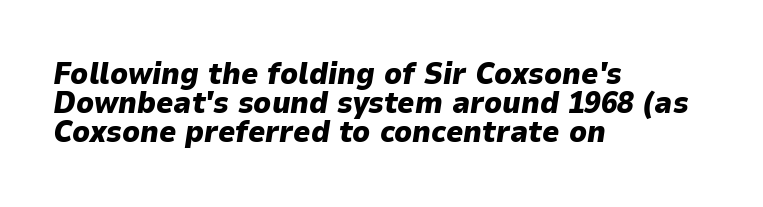
If you drew a ruler down the left edge, every line would touch it. Interline gaps are noticeably narrow in this sample. Unmarked baselines from the first word to the last. How heavy is the stroke? Heavy — this is a bold. Think of a printed novel: that variable character pitch is what you see here. Spacing between characters is what you'd get straight out of the box.
